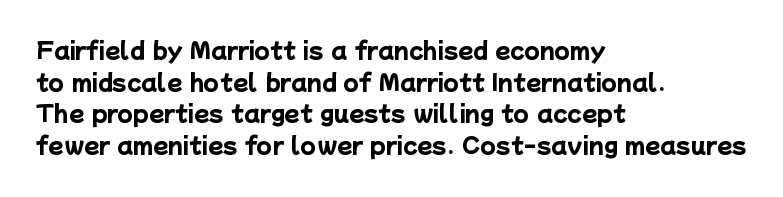
The image shows 22 px bold type; set left-aligned, normal line spacing (1.44x), normal letter spacing, not underlined.
